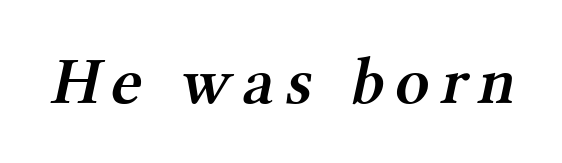
Q: Is the text bold? A: Semi-bold.
Q: Is the typeface a serif or a sans-serif typeface? A: Serif.
Q: Is the text underlined? A: No.
Q: Width (condensed, normal, or wide)? A: Normal.
Q: Stroke contrast? A: Medium.
Q: x-height? A: Medium.
Q: Monospaced? A: No.
